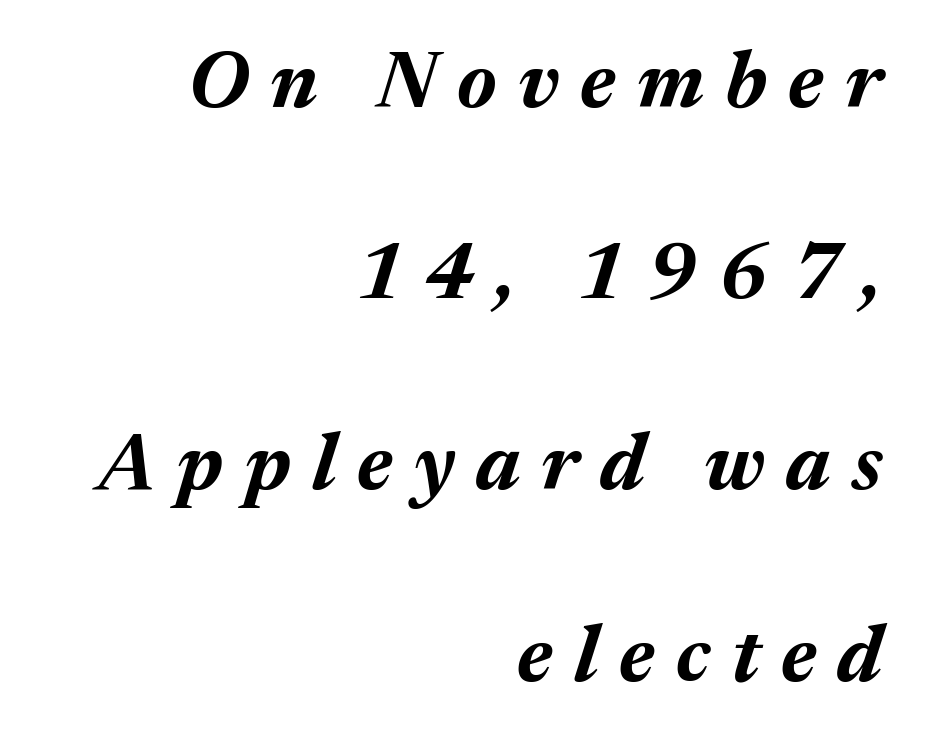
{"italic": "yes", "lean": "right", "slant_degrees": 17, "bold": "yes", "weight": "bold", "width": "normal", "stroke_contrast": "medium", "x_height": "medium", "monospaced": "no", "underline": "no", "align": "right", "line_spacing": "loose", "line_spacing_ratio": 2.42, "letter_spacing": "wide", "letter_spacing_em": 0.27, "glyph_px": 79}
